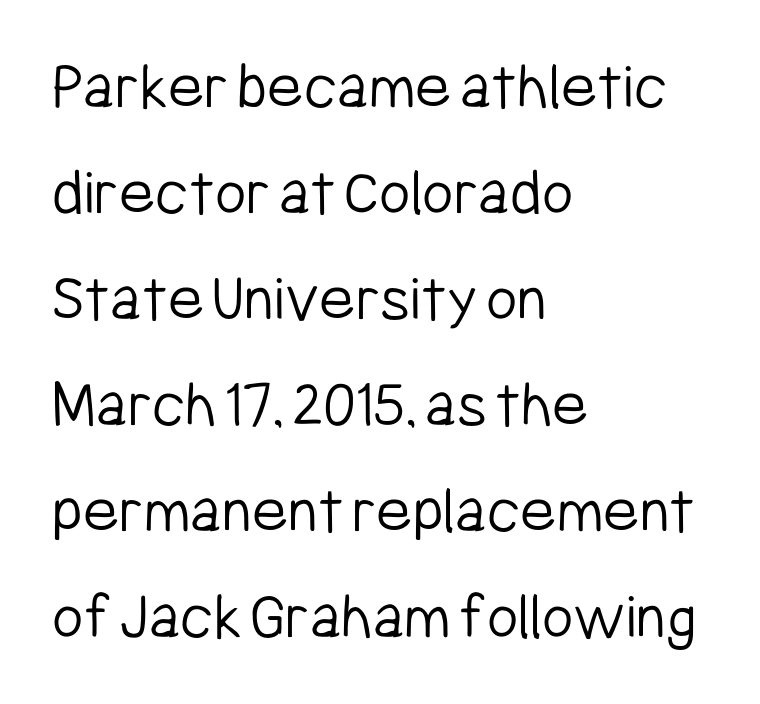
Q: Is the text bold? A: No.
Q: Is the text italic (slanted)? A: No, it is upright.
Q: Is the typeface a serif or a sans-serif typeface? A: Sans-serif.
Q: Is the text underlined? A: No.
Q: How is the paragraph aligned? A: Left-aligned.
Q: Is the spacing between letters normal or unusually wide? A: Normal.
Q: Is the spacing between lines tight, normal or loose? A: Normal.
Q: Width (condensed, normal, or wide)? A: Condensed.
Q: Stroke contrast? A: Low.
Q: x-height? A: Medium.
Q: Monospaced? A: No.
